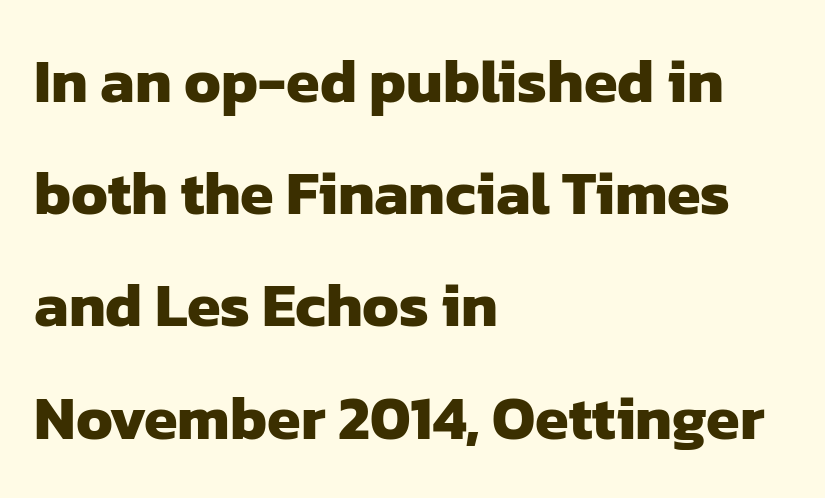
The image shows 61 px heavy sans-serif type; set left-aligned, line spacing 1.84x, normal letter spacing, not underlined; low stroke contrast and a medium x-height.
